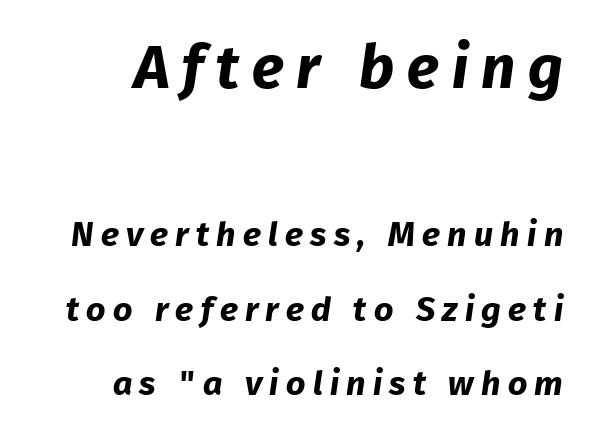
The passage shown begins with its larger block and ends with its smaller one. Notice how thick the strokes are: this is what a full bold looks like. The typeface chosen for these lines omits serifs. Only glyphs here, with clear space below each row. Do the characters align in a grid? No, the font is proportional. Short note: letters widely spaced.
